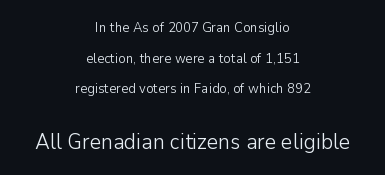
Q: Is the text bold? A: No.
Q: Is the text italic (slanted)? A: No, it is upright.
Q: Is the text underlined? A: No.
Q: How is the paragraph aligned? A: Centered.
Q: Is the spacing between letters normal or unusually wide? A: Normal.
Q: Is the spacing between lines tight, normal or loose? A: Loose.
Q: Which block of text is set in a larger size, the first (top) or the second (bottom)? A: The second (bottom) one.
